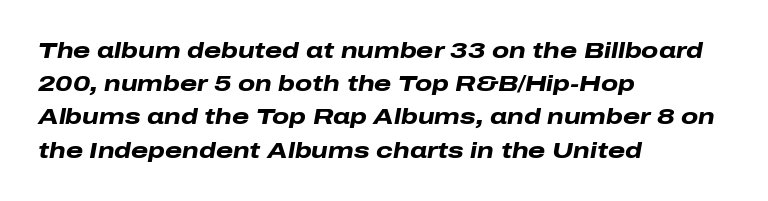
{"italic": "yes", "lean": "right", "slant_degrees": 10, "bold": "yes", "underline": "no", "align": "left", "line_spacing": "normal", "line_spacing_ratio": 1.51, "letter_spacing": "normal", "letter_spacing_em": 0.0, "glyph_px": 22}
